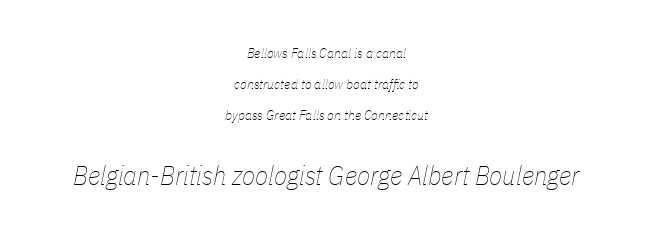
{"italic": "yes", "lean": "right", "slant_degrees": 11, "bold": "no", "underline": "no", "align": "center", "line_spacing": "loose", "line_spacing_ratio": 2.21, "letter_spacing": "normal", "letter_spacing_em": 0.0, "larger_block": "second", "size_ratio": 1.93, "glyph_px": 27}
